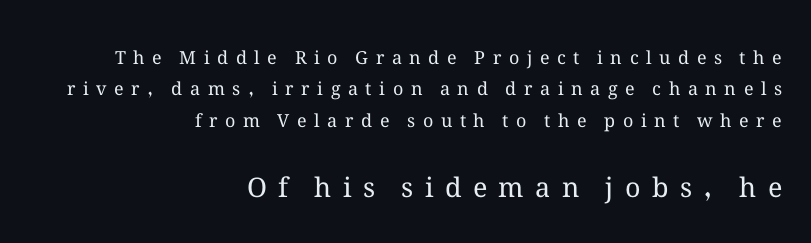
Short note: letters widely spaced. The glyphs are unaccompanied by any horizontal stroke below them. Two sizes are in play, and the larger belongs to the second block. The font sits on the lighter half of the weight spectrum, regular included. A roman cut, with each character standing at attention. Line ends are locked; line starts wander.
